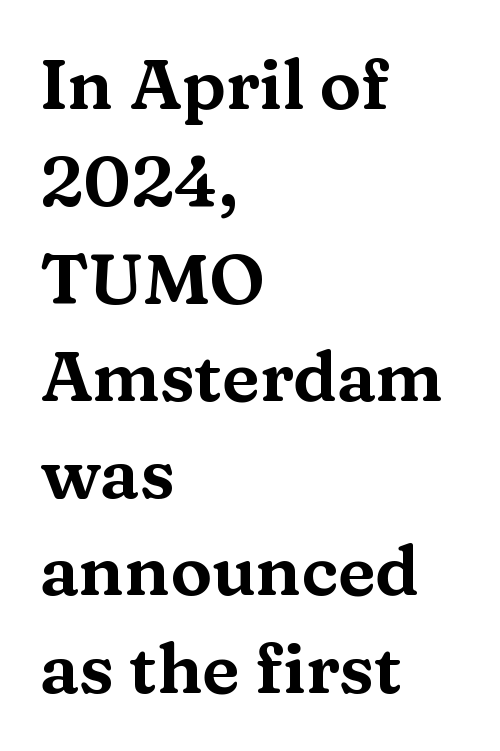
The image shows 70 px wide serif type, upright; set left-aligned, normal line spacing (1.39x), normal letter spacing, not underlined; medium stroke contrast and a medium x-height.
